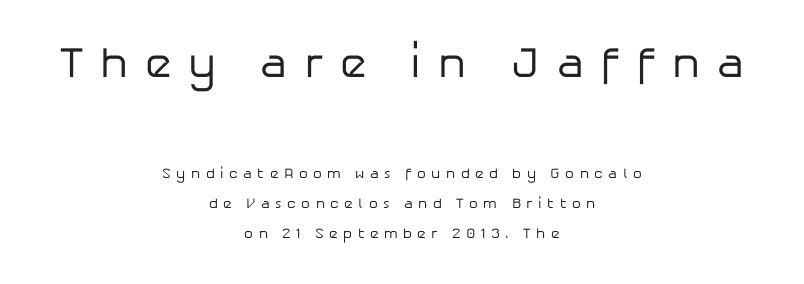
Descenders hang freely into open space. Vertical spacing — loose. Two sizes are in play, and the larger belongs to the first block. Classification — sans serif.
